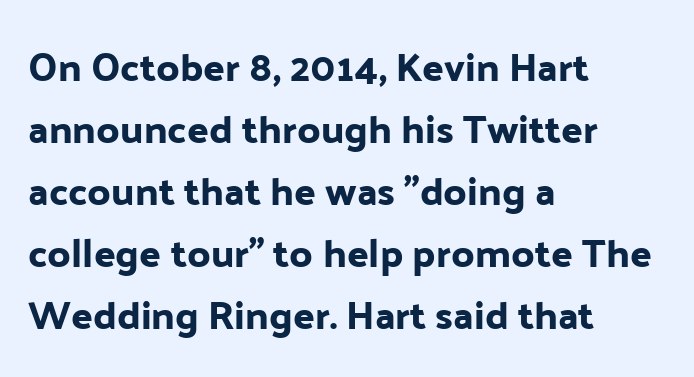
The font family rendered here belongs to the sans-serif group. Do the characters align in a grid? No, the font is proportional. The lines in this sample share a left origin and differ only in where they stop. These lines keep a tight, regular rhythm from letter to letter. Nope, not italic — everything's standing straight.
